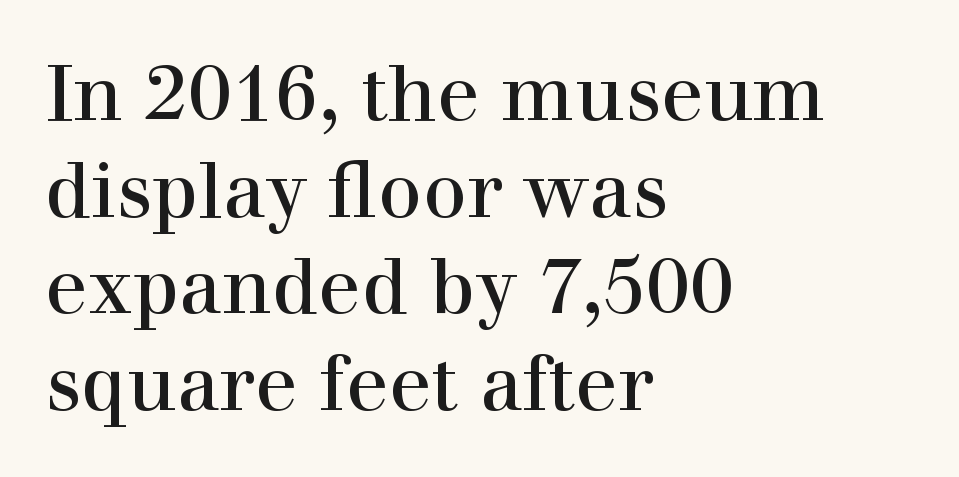
The image shows 78 px regular-weight serif type, upright; set left-aligned, line spacing 1.24x, normal letter spacing, not underlined; high stroke contrast and a medium x-height.
